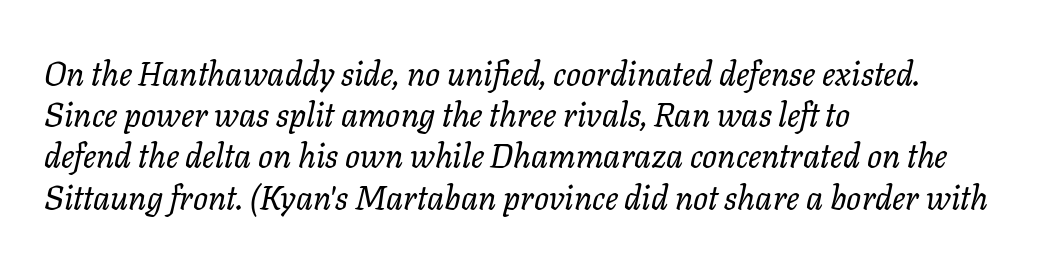
The image shows 33 px regular-weight type, italic (leaning right); set left-aligned, normal line spacing (1.25x), normal letter spacing, not underlined; low stroke contrast and a medium x-height.
